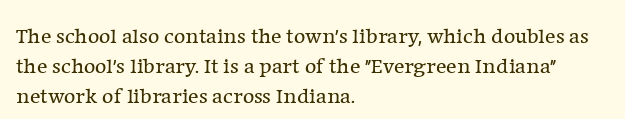
Q: Is the text bold? A: No.
Q: Is the text italic (slanted)? A: No, it is upright.
Q: Is the text underlined? A: No.
Q: How is the paragraph aligned? A: Left-aligned.
Q: Is the spacing between letters normal or unusually wide? A: Normal.
Q: Is the spacing between lines tight, normal or loose? A: Normal.
